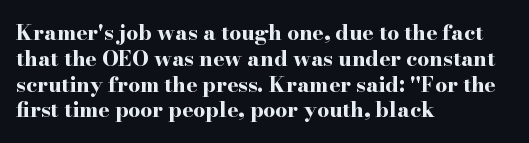
The letters stand upright; this is a roman face. Every row of glyphs begins at an identical x-position on the left. Between one letter and the next there's only the usual sliver of space. Caption: bold face, heavy strokes.
